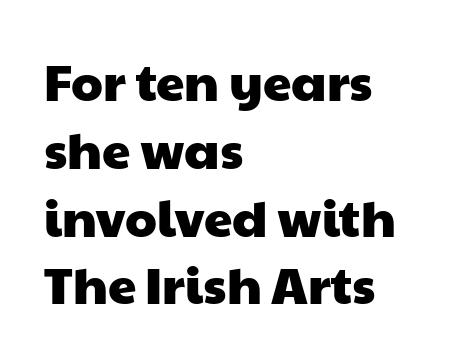
{"serif": "no", "width": "wide", "stroke_contrast": "low", "x_height": "medium", "monospaced": "no", "underline": "no", "align": "left", "line_spacing": "normal", "line_spacing_ratio": 1.33, "letter_spacing": "normal", "letter_spacing_em": 0.0, "glyph_px": 51}
